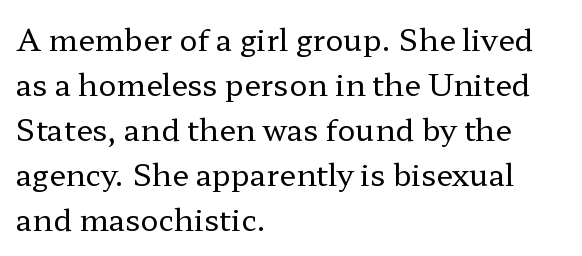
Q: Is the text bold? A: No.
Q: Is the text italic (slanted)? A: No, it is upright.
Q: Is the typeface a serif or a sans-serif typeface? A: Serif.
Q: Is the text underlined? A: No.
Q: How is the paragraph aligned? A: Left-aligned.
Q: Is the spacing between letters normal or unusually wide? A: Normal.
Q: Is the spacing between lines tight, normal or loose? A: Normal.
Q: Width (condensed, normal, or wide)? A: Wide.
Q: Stroke contrast? A: Low.
Q: x-height? A: Medium.
Q: Monospaced? A: No.
